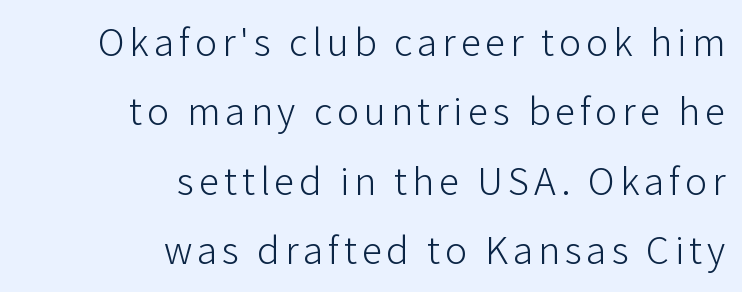
{"serif": "no", "italic": "no", "bold": "no", "weight": "light", "width": "normal", "stroke_contrast": "low", "x_height": "medium", "monospaced": "no", "underline": "no", "align": "right", "line_spacing": "normal", "line_spacing_ratio": 1.69, "glyph_px": 41}
